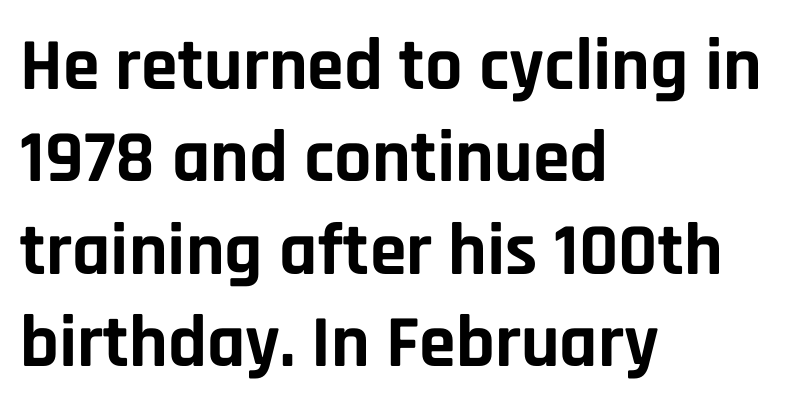
Serifs: no, the terminals of the letterforms are clean. Lines of text with bare space underneath. Visually the block forms a straight wall on the left and a jagged coastline on the right. The typesetting leans heavy: a genuine bold. Varying glyph widths throughout — classic text-font behaviour. The font's upright variant was chosen for this text.
